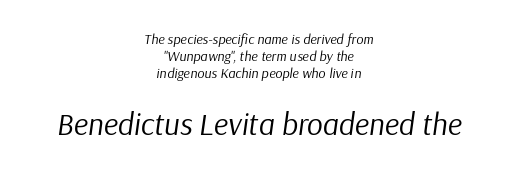
The image shows 31 px regular-weight type, italic (leaning right); set centered, line spacing 1.2x, normal letter spacing, not underlined; the second (bottom) block is 2.21x larger; low stroke contrast and a medium x-height.
